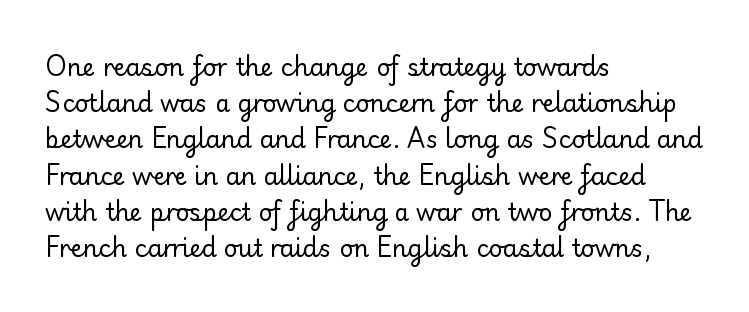
{"italic": "no", "bold": "no", "underline": "no", "align": "left", "line_spacing": "normal", "line_spacing_ratio": 1.51, "letter_spacing": "normal", "letter_spacing_em": 0.0, "glyph_px": 24}
